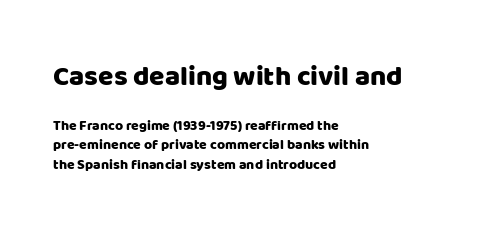
To sum up the face: it is a sans, with no serifs. You could not count columns in this text — the font is proportionally spaced. The passage shown begins with its larger block and ends with its smaller one. One-word summary of the alignment: left. Whoever set this chose a conventional vertical rhythm. Inter-character spacing is left at the font's built-in metrics.
